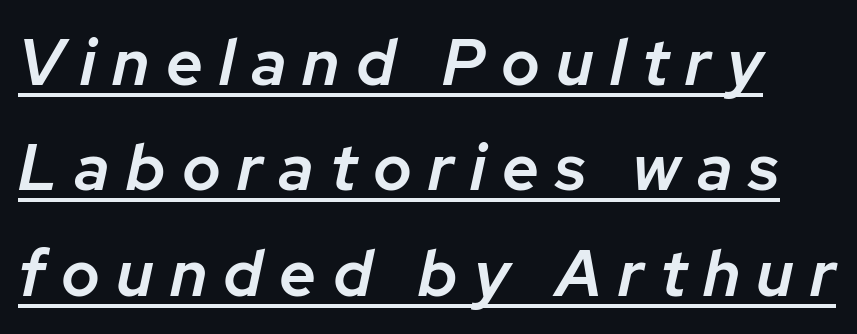
The rendering uses the underline text-decoration. Is the letter spacing exaggerated? Yes — the characters are pushed far apart. It's the slanting kind of type. Line spacing here is normal. Bold? Not quite — semibold, heavier than regular but stopping short.
